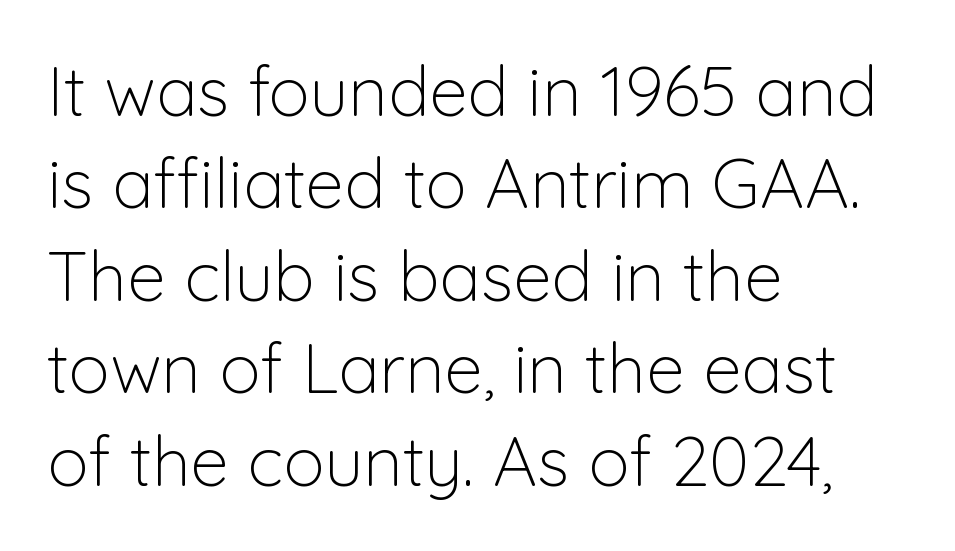
Q: Is the text bold? A: No.
Q: Is the text italic (slanted)? A: No, it is upright.
Q: Is the typeface a serif or a sans-serif typeface? A: Sans-serif.
Q: Is the text underlined? A: No.
Q: How is the paragraph aligned? A: Left-aligned.
Q: Is the spacing between letters normal or unusually wide? A: Normal.
Q: Is the spacing between lines tight, normal or loose? A: Normal.
Q: Width (condensed, normal, or wide)? A: Normal.
Q: Stroke contrast? A: Low.
Q: x-height? A: Medium.
Q: Monospaced? A: No.
